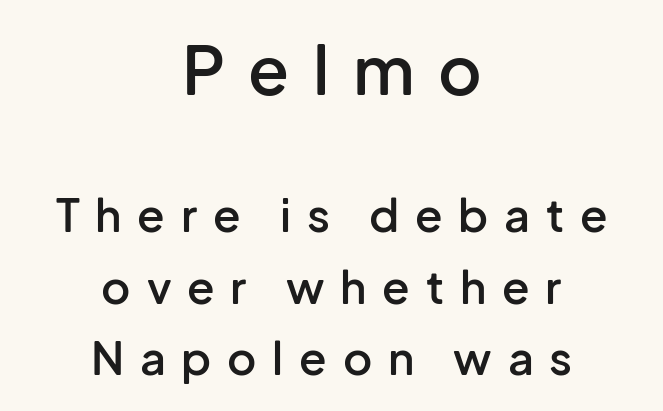
{"serif": "no", "italic": "no", "bold": "semi", "weight": "semibold", "width": "normal", "stroke_contrast": "low", "x_height": "medium", "monospaced": "no", "underline": "no", "align": "center", "line_spacing": "normal", "line_spacing_ratio": 1.59, "letter_spacing": "wide", "letter_spacing_em": 0.35, "larger_block": "first", "size_ratio": 1.49, "glyph_px": 67}
